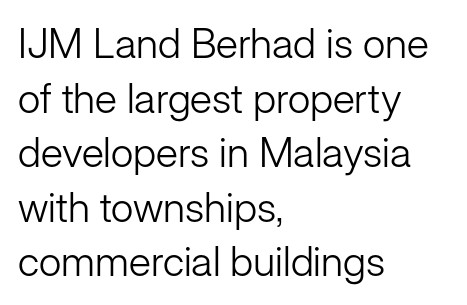
The image shows 41 px light sans-serif type, upright; set left-aligned, normal line spacing (1.33x), normal letter spacing, not underlined; low stroke contrast and a medium x-height.
